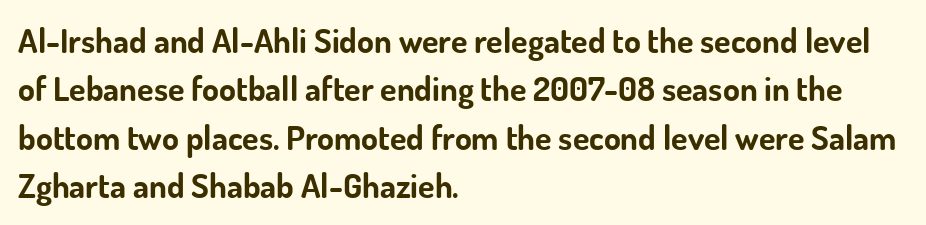
Letter spacing: default. A dark, heavy texture on the line: the type is bold. These lines were composed using upright roman letters. Descenders hang freely into open space. Which margin do the lines hug? The left one — the right edge is uneven.
